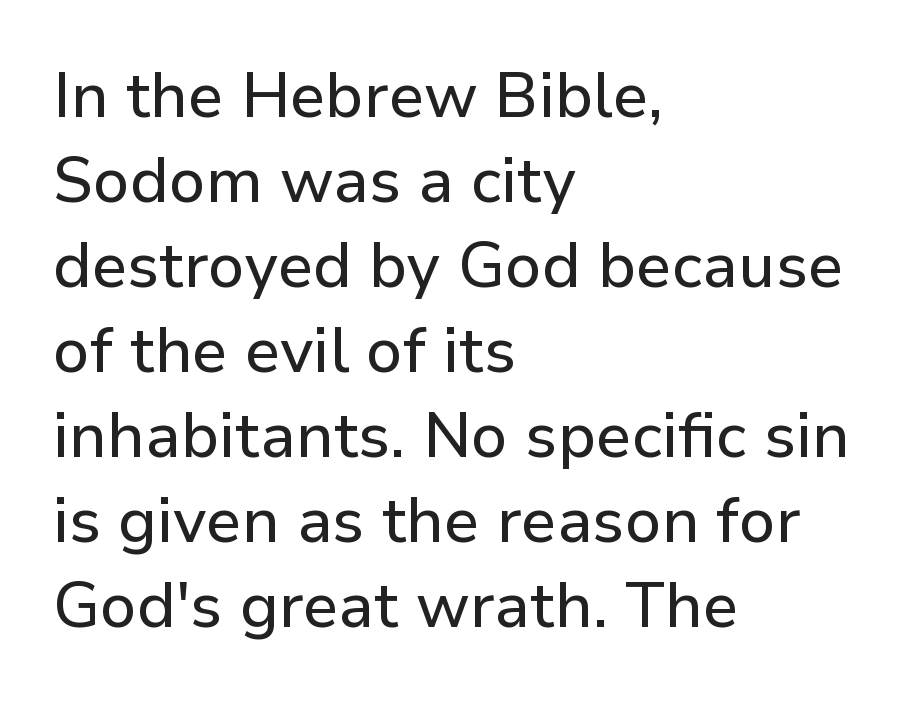
The leading is moderate, giving the passage an even texture. The paragraph has a hard left edge and a soft right edge. Observe the absence of serifs on each vertical stroke in this sample. The tracking reads as untouched default to a designer's eye. Any mark beneath the type? The region is blank. The font's upright variant was chosen for this text.
